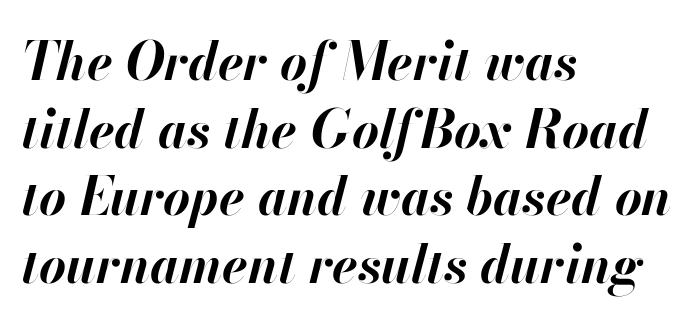
The image shows 52 px bold type, italic (leaning right); set left-aligned, normal line spacing (1.3x), normal letter spacing, not underlined; high stroke contrast and a small x-height.
